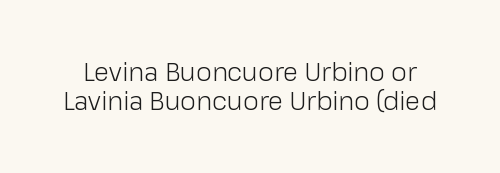
The image shows 25 px text type, upright; set line spacing 1.17x, normal letter spacing, not underlined.
